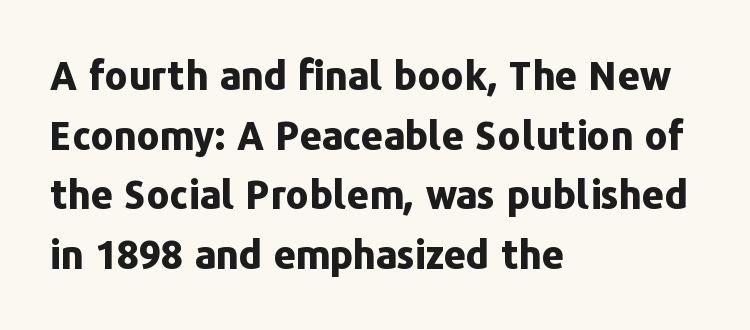
{"serif": "no", "italic": "no", "bold": "yes", "weight": "bold", "width": "normal", "stroke_contrast": "low", "x_height": "medium", "monospaced": "no", "underline": "no", "align": "left", "line_spacing": "normal", "line_spacing_ratio": 1.53, "letter_spacing": "normal", "letter_spacing_em": 0.0, "glyph_px": 39}
